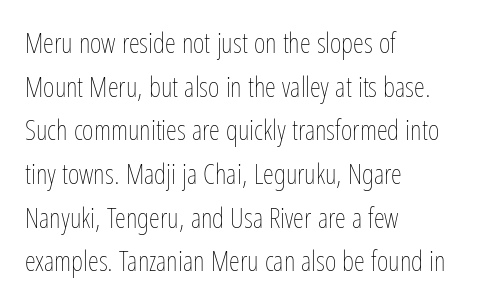
Q: Is the text bold? A: No.
Q: Is the text italic (slanted)? A: No, it is upright.
Q: Is the text underlined? A: No.
Q: How is the paragraph aligned? A: Left-aligned.
Q: Is the spacing between letters normal or unusually wide? A: Normal.
Q: Is the spacing between lines tight, normal or loose? A: Normal.
Q: Width (condensed, normal, or wide)? A: Condensed.
Q: Stroke contrast? A: Low.
Q: x-height? A: Medium.
Q: Monospaced? A: No.
